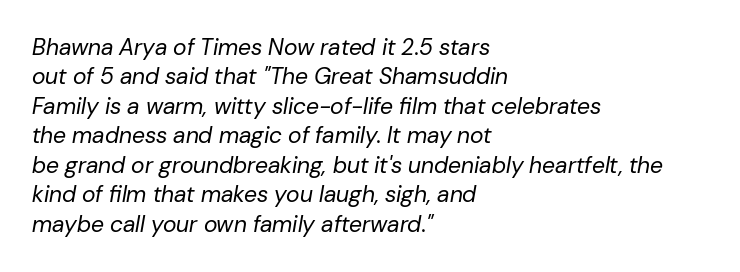
Q: Is the text bold? A: No.
Q: Is the text italic (slanted)? A: Yes, it leans right by about 10 degrees.
Q: Is the text underlined? A: No.
Q: How is the paragraph aligned? A: Left-aligned.
Q: Is the spacing between letters normal or unusually wide? A: Normal.
Q: Is the spacing between lines tight, normal or loose? A: Normal.
